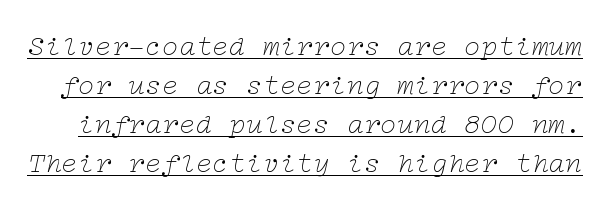
Q: Is the text bold? A: No.
Q: Is the text italic (slanted)? A: Yes, it leans right by about 12 degrees.
Q: Is the typeface a serif or a sans-serif typeface? A: Serif.
Q: Is the text underlined? A: Yes.
Q: Is the spacing between letters normal or unusually wide? A: Normal.
Q: Is the spacing between lines tight, normal or loose? A: Normal.
Q: Width (condensed, normal, or wide)? A: Wide.
Q: Stroke contrast? A: Low.
Q: x-height? A: Medium.
